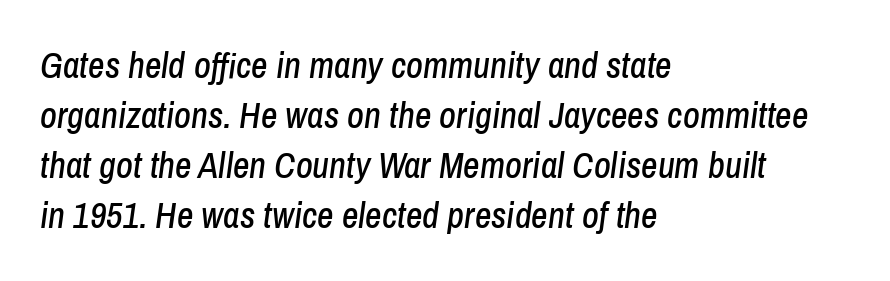
{"italic": "yes", "lean": "right", "slant_degrees": 8, "width": "condensed", "stroke_contrast": "low", "x_height": "medium", "monospaced": "no", "underline": "no", "align": "left", "line_spacing": "normal", "line_spacing_ratio": 1.39, "letter_spacing": "normal", "letter_spacing_em": 0.0, "glyph_px": 36}
